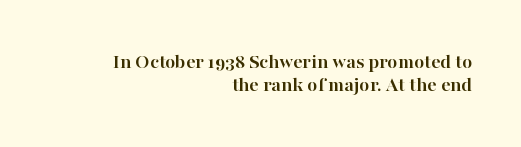
The space directly below the letters is spotless. Leftover space on each line is placed entirely before the opening word. These lines were composed using upright roman letters. No extra tracking has been applied to these lines. Weight: bold. Line spacing here is tight.
